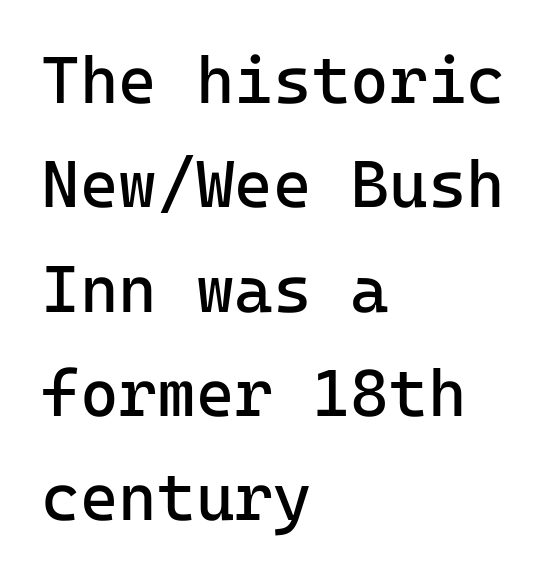
The image shows 66 px regular-weight sans-serif type, upright; set left-aligned, normal line spacing (1.58x), normal letter spacing, not underlined; low stroke contrast and a medium x-height.
